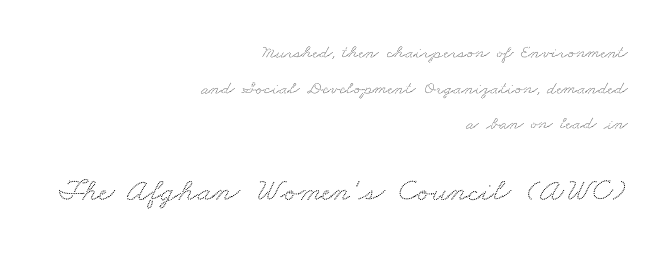
Q: Is the typeface a serif or a sans-serif typeface? A: Serif.
Q: Is the text underlined? A: No.
Q: How is the paragraph aligned? A: Right-aligned.
Q: Is the spacing between letters normal or unusually wide? A: Normal.
Q: Which block of text is set in a larger size, the first (top) or the second (bottom)? A: The second (bottom) one.
Q: Width (condensed, normal, or wide)? A: Wide.
Q: Stroke contrast? A: Medium.
Q: x-height? A: Small.
Q: Monospaced? A: No.
